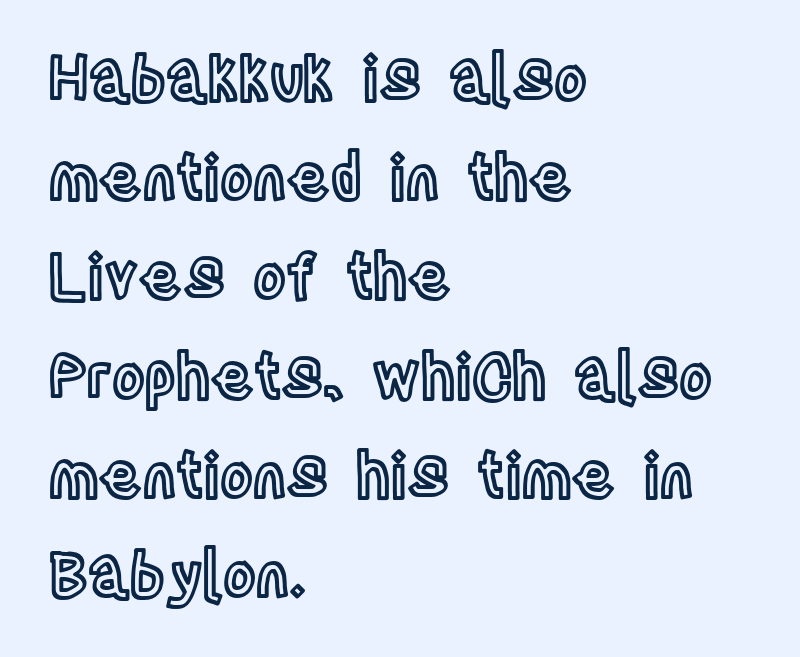
{"italic": "no", "width": "condensed", "x_height": "large", "monospaced": "no", "underline": "no", "align": "left", "line_spacing": "normal", "line_spacing_ratio": 1.6, "letter_spacing": "normal", "letter_spacing_em": 0.0, "glyph_px": 62}
